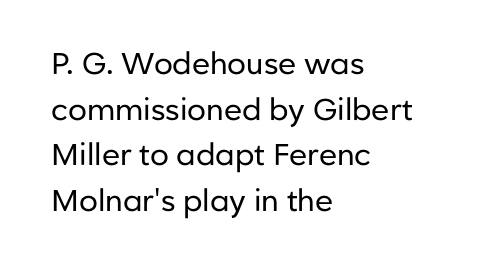
Q: Is the text bold? A: No.
Q: Is the text italic (slanted)? A: No, it is upright.
Q: Is the typeface a serif or a sans-serif typeface? A: Sans-serif.
Q: Is the text underlined? A: No.
Q: How is the paragraph aligned? A: Left-aligned.
Q: Is the spacing between letters normal or unusually wide? A: Normal.
Q: Is the spacing between lines tight, normal or loose? A: Normal.
Q: Width (condensed, normal, or wide)? A: Normal.
Q: Stroke contrast? A: Low.
Q: x-height? A: Medium.
Q: Monospaced? A: No.
